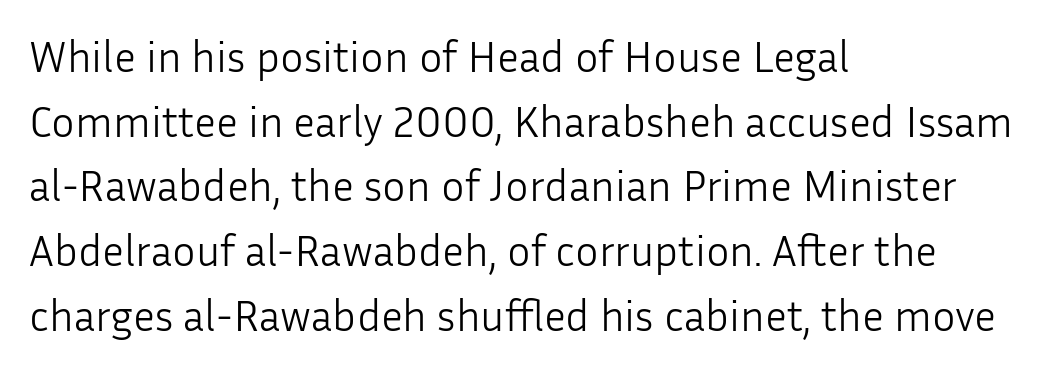
The image shows 44 px light sans-serif type, upright; set left-aligned, normal line spacing (1.47x), normal letter spacing, not underlined; low stroke contrast and a medium x-height.
